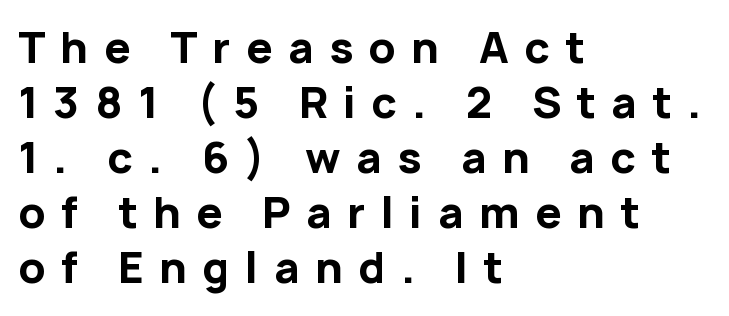
Q: Is the text bold? A: Yes.
Q: Is the text italic (slanted)? A: No, it is upright.
Q: Is the typeface a serif or a sans-serif typeface? A: Sans-serif.
Q: Is the text underlined? A: No.
Q: How is the paragraph aligned? A: Left-aligned.
Q: Is the spacing between letters normal or unusually wide? A: Unusually wide.
Q: Is the spacing between lines tight, normal or loose? A: Normal.
Q: Width (condensed, normal, or wide)? A: Normal.
Q: Stroke contrast? A: Low.
Q: x-height? A: Medium.
Q: Monospaced? A: No.
